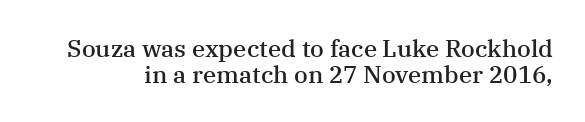
Descenders are the only things crossing below the line. Look at the stroke-to-counter ratio: somewhat heavy, a semibold. The tracking reads as untouched default to a designer's eye. Notice how descenders almost collide with the ascenders below — that's tight leading. Ordinary non-slanted type is in use.
